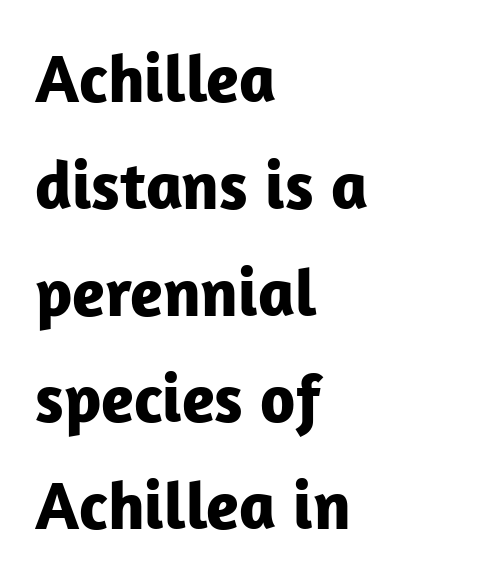
The image shows 68 px bold sans-serif type, upright; set left-aligned, normal line spacing (1.57x), normal letter spacing, not underlined; low stroke contrast and a medium x-height.
